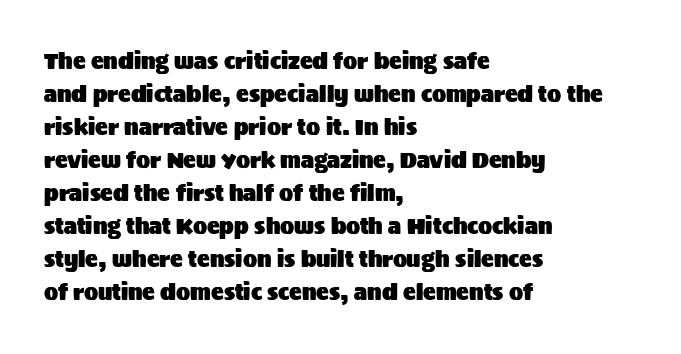
{"italic": "no", "underline": "no", "align": "left", "line_spacing": "normal", "line_spacing_ratio": 1.57, "letter_spacing": "normal", "letter_spacing_em": 0.0, "glyph_px": 21}
